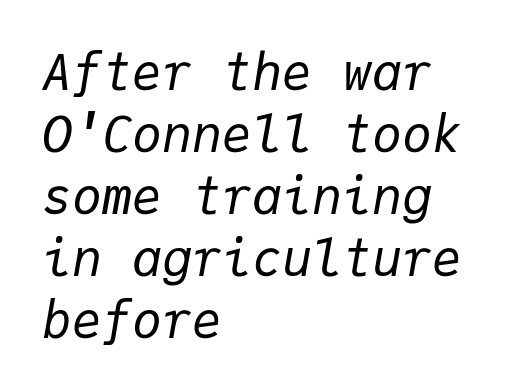
The image shows 50 px regular-weight type, italic (leaning right), monospaced; set left-aligned, line spacing 1.24x, normal letter spacing, not underlined; low stroke contrast and a medium x-height.
